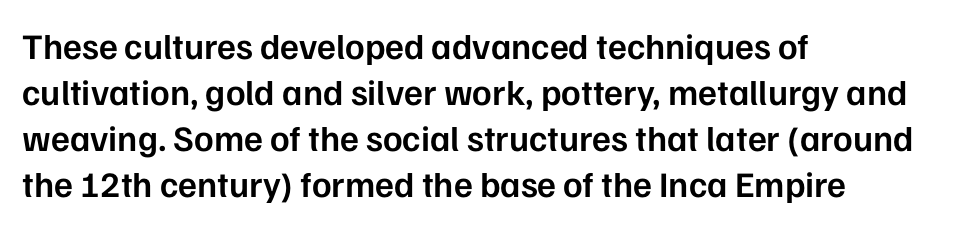
{"serif": "no", "italic": "no", "bold": "semi", "weight": "semibold", "width": "normal", "stroke_contrast": "low", "x_height": "medium", "monospaced": "no", "underline": "no", "align": "left", "line_spacing": "normal", "line_spacing_ratio": 1.28, "letter_spacing": "normal", "letter_spacing_em": 0.0, "glyph_px": 36}
